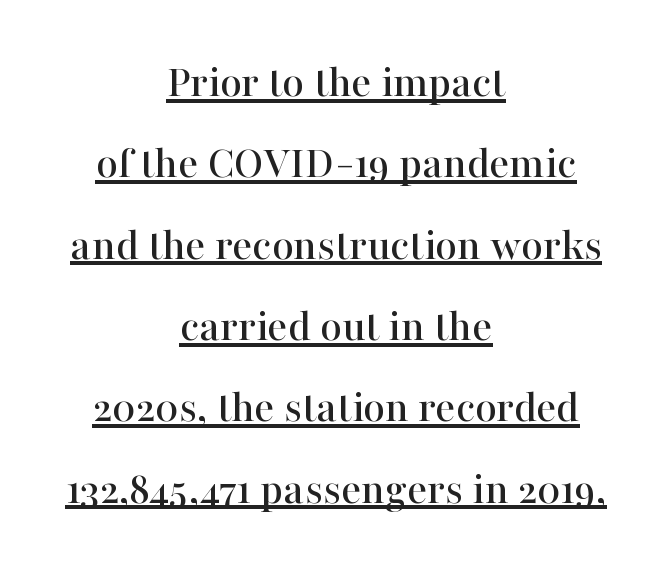
Q: Is the text italic (slanted)? A: No, it is upright.
Q: Is the typeface a serif or a sans-serif typeface? A: Serif.
Q: Is the text underlined? A: Yes.
Q: How is the paragraph aligned? A: Centered.
Q: Is the spacing between letters normal or unusually wide? A: Normal.
Q: Width (condensed, normal, or wide)? A: Normal.
Q: Stroke contrast? A: High.
Q: x-height? A: Medium.
Q: Monospaced? A: No.
